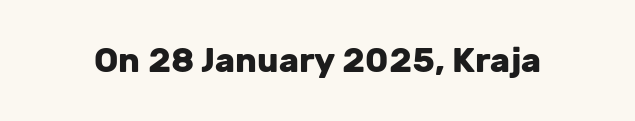
Q: Is the text bold? A: Yes.
Q: Is the text italic (slanted)? A: No, it is upright.
Q: Is the typeface a serif or a sans-serif typeface? A: Sans-serif.
Q: Is the text underlined? A: No.
Q: Is the spacing between letters normal or unusually wide? A: Normal.
Q: Width (condensed, normal, or wide)? A: Normal.
Q: Stroke contrast? A: Low.
Q: x-height? A: Medium.
Q: Monospaced? A: No.
